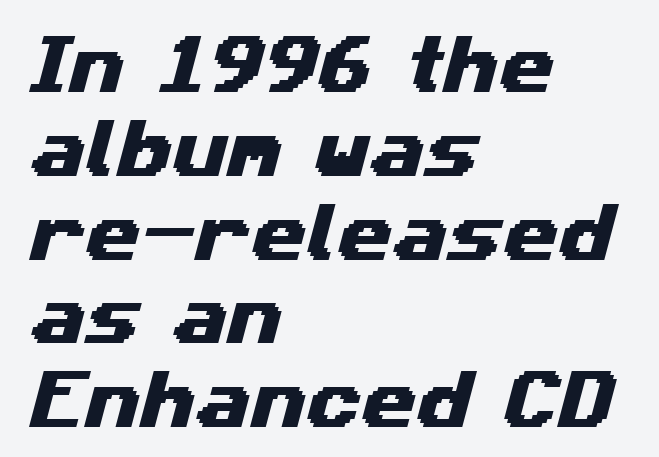
The characters display no serif detailing; their extremities are plain. The block of text has a typical density, with ordinary space between rows. Left-aligned paragraph, ragged on the right. The string is rendered with underlining switched off.
